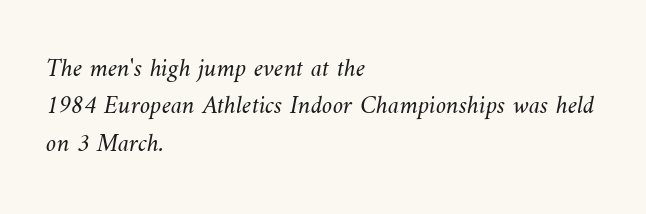
The image shows 26 px text type; set left-aligned, normal line spacing (1.44x), normal letter spacing, not underlined.
